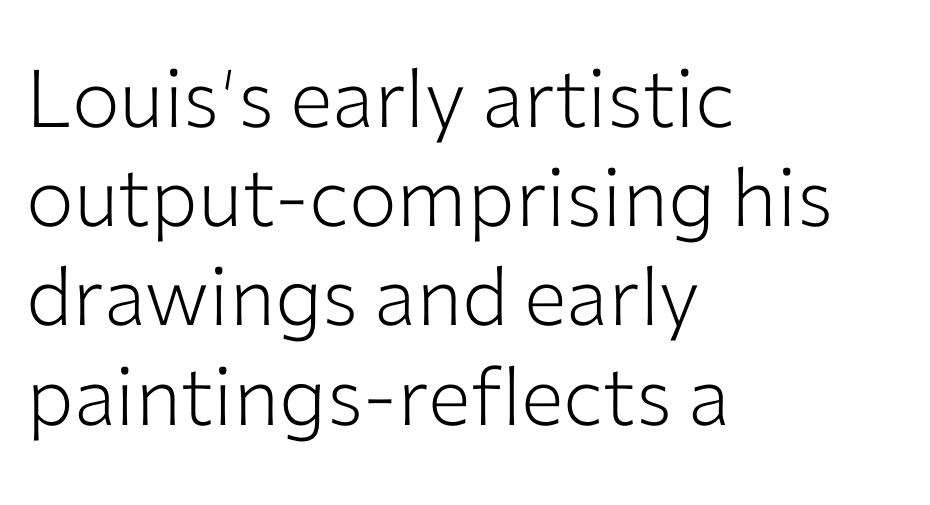
The image shows 80 px light sans-serif type, upright; set left-aligned, line spacing 1.24x, normal letter spacing, not underlined; low stroke contrast and a medium x-height.
